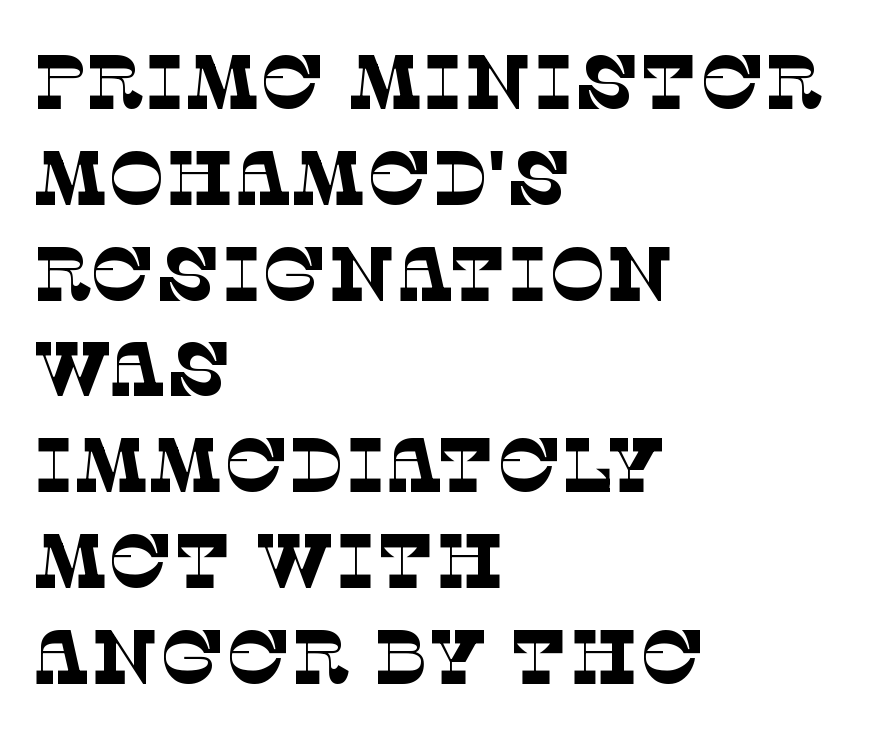
What kind of face is this? One with serifs. You could not count columns in this text — the font is proportionally spaced. Descenders are the only things crossing below the line. Words appear dense and cohesive because spacing is normal. Is the block centered? No — it sits flush against the left margin.
